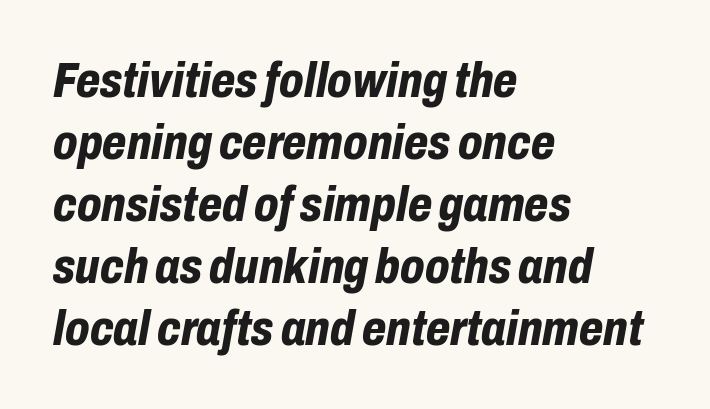
{"italic": "yes", "lean": "right", "slant_degrees": 10, "bold": "yes", "weight": "bold", "width": "condensed", "stroke_contrast": "low", "x_height": "medium", "monospaced": "no", "underline": "no", "align": "left", "line_spacing_ratio": 1.24, "letter_spacing": "normal", "letter_spacing_em": 0.0, "glyph_px": 50}
